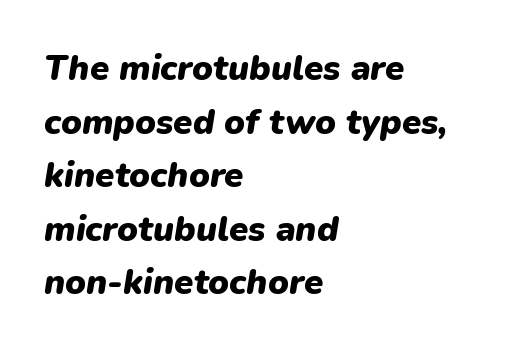
Q: Is the text bold? A: Yes.
Q: Is the text italic (slanted)? A: Yes, it leans right by about 9 degrees.
Q: Is the text underlined? A: No.
Q: How is the paragraph aligned? A: Left-aligned.
Q: Is the spacing between letters normal or unusually wide? A: Normal.
Q: Is the spacing between lines tight, normal or loose? A: Normal.
Q: Width (condensed, normal, or wide)? A: Normal.
Q: Stroke contrast? A: Low.
Q: x-height? A: Medium.
Q: Monospaced? A: No.
